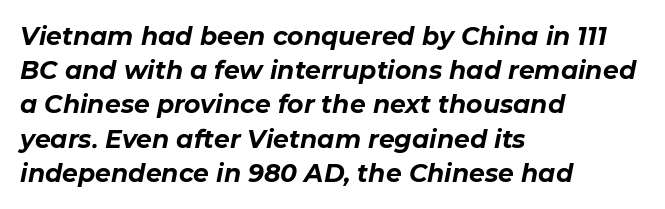
Q: Is the text bold? A: Yes.
Q: Is the text italic (slanted)? A: Yes, it leans right by about 11 degrees.
Q: Is the text underlined? A: No.
Q: How is the paragraph aligned? A: Left-aligned.
Q: Is the spacing between letters normal or unusually wide? A: Normal.
Q: Is the spacing between lines tight, normal or loose? A: Normal.
